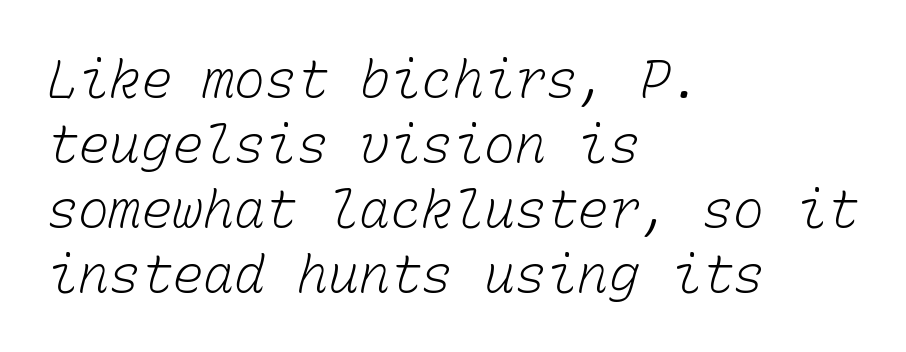
Q: Is the text bold? A: No.
Q: Is the text underlined? A: No.
Q: How is the paragraph aligned? A: Left-aligned.
Q: Is the spacing between letters normal or unusually wide? A: Normal.
Q: Is the spacing between lines tight, normal or loose? A: Normal.
Q: Width (condensed, normal, or wide)? A: Normal.
Q: Stroke contrast? A: Low.
Q: x-height? A: Medium.
Q: Monospaced? A: Yes.
